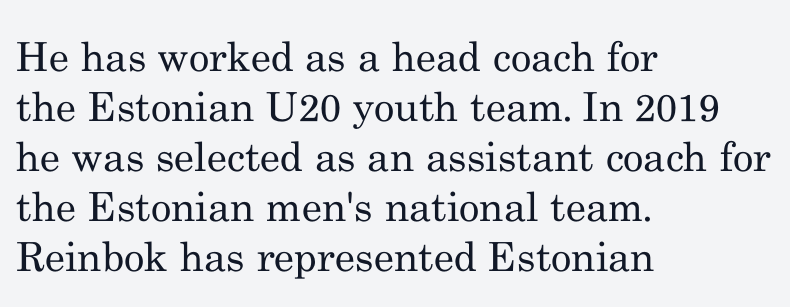
The image shows 40 px regular-weight serif type, upright; set left-aligned, normal line spacing (1.25x), normal letter spacing, not underlined; medium stroke contrast and a small x-height.
